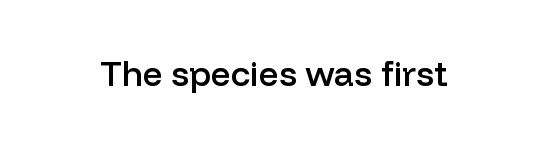
{"serif": "no", "italic": "no", "bold": "semi", "weight": "semibold", "width": "normal", "stroke_contrast": "low", "x_height": "medium", "monospaced": "no", "underline": "no", "letter_spacing": "normal", "letter_spacing_em": 0.0, "glyph_px": 35}
